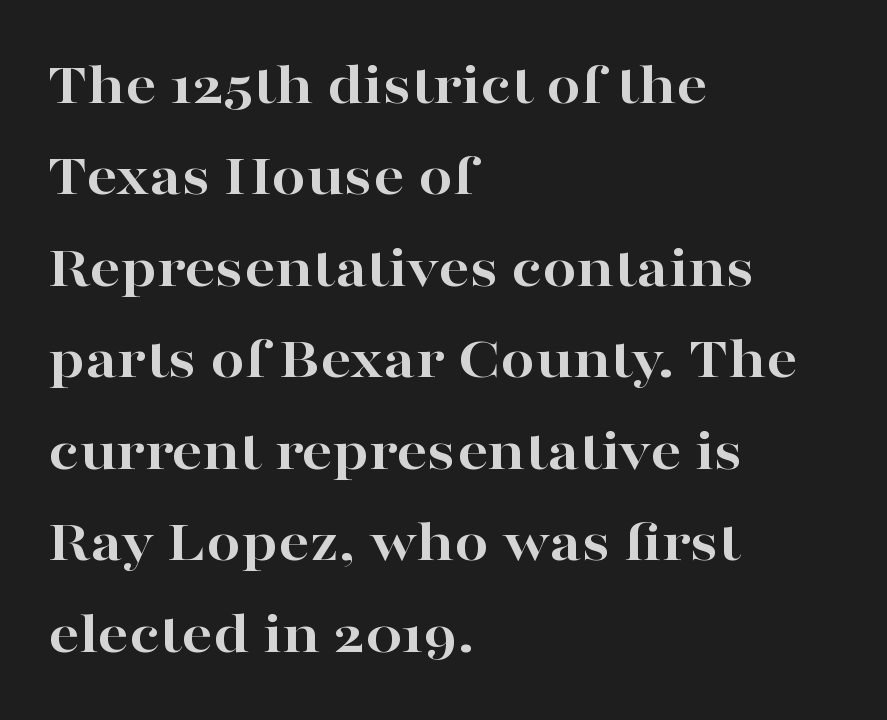
{"serif": "yes", "italic": "no", "bold": "yes", "weight": "bold", "width": "wide", "stroke_contrast": "high", "x_height": "medium", "monospaced": "no", "underline": "no", "align": "left", "line_spacing": "normal", "line_spacing_ratio": 1.5, "letter_spacing": "normal", "letter_spacing_em": 0.0, "glyph_px": 61}
